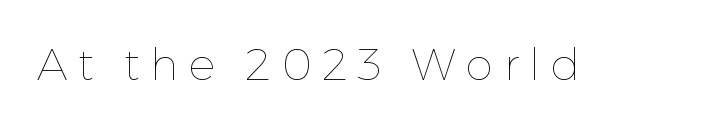
The image shows 44 px thin type, upright; set unusually wide letter spacing (+0.24 em), not underlined; low stroke contrast and a medium x-height.
